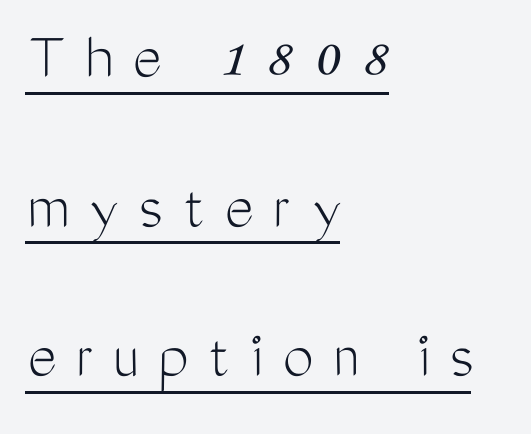
{"serif": "no", "italic": "no", "bold": "no", "weight": "light", "width": "condensed", "stroke_contrast": "medium", "x_height": "medium", "monospaced": "no", "underline": "yes", "align": "left", "line_spacing": "loose", "line_spacing_ratio": 2.17, "letter_spacing": "wide", "letter_spacing_em": 0.29, "glyph_px": 69}
